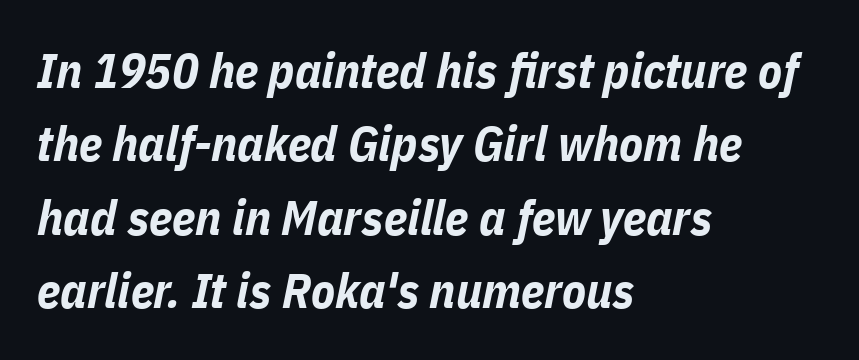
The image shows 49 px bold, condensed type, italic (leaning right); set left-aligned, normal line spacing (1.5x), normal letter spacing, not underlined; low stroke contrast and a medium x-height.
